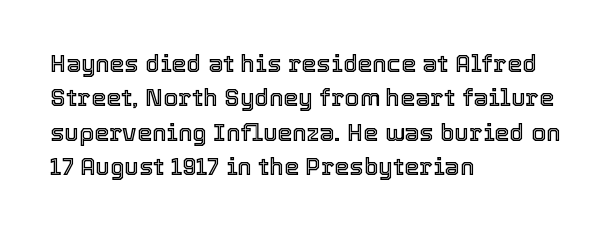
The rows are spaced the way most documents space them. Italic: no, the glyphs are upright roman. Reading down the block, your eye returns to a fixed left position each line. The words here are not underlined. Nothing unusual about the tracking: characters are spaced as the font intends.
